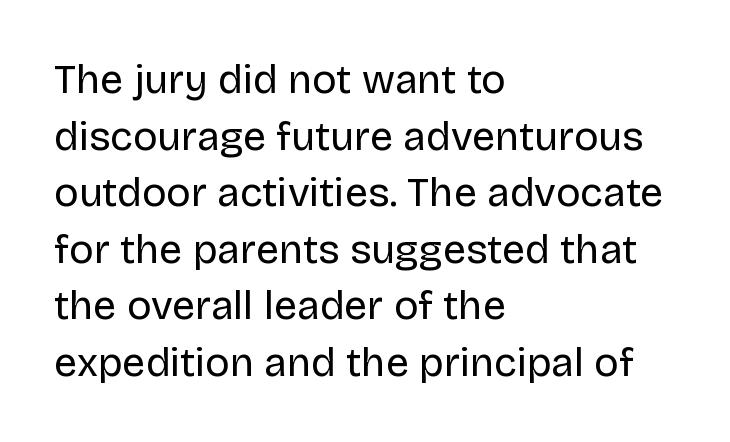
Vertical spacing — default. A typesetter would mark this as roman, not italic. Serif or sans? Sans — the stroke terminals are bare. Caption: standard tracking, unaltered. Note the varied advance widths — an 'i' is clearly narrower than an 'm'. No chunkiness to these letters — they're not bold.
